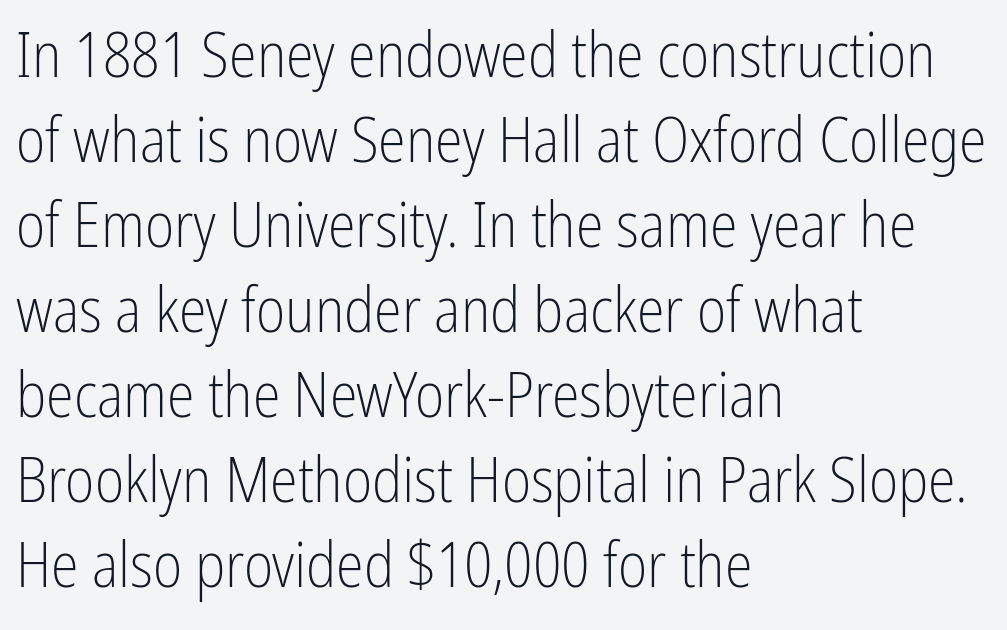
Honestly, the letter spacing is just normal — you wouldn't notice it. One-word summary of the alignment: left. Weight: regular or lighter. Spacing verdict: proportional, widths tailored to each character. The letters stand straight up with perfectly vertical stems. Quick note: interline space is typical.
